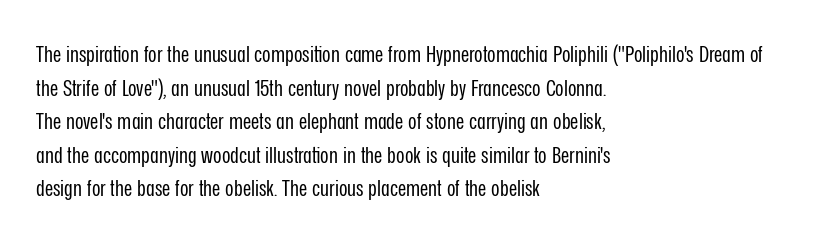
{"italic": "no", "bold": "no", "underline": "no", "align": "left", "line_spacing": "normal", "line_spacing_ratio": 1.46, "letter_spacing": "normal", "letter_spacing_em": 0.0, "glyph_px": 23}
